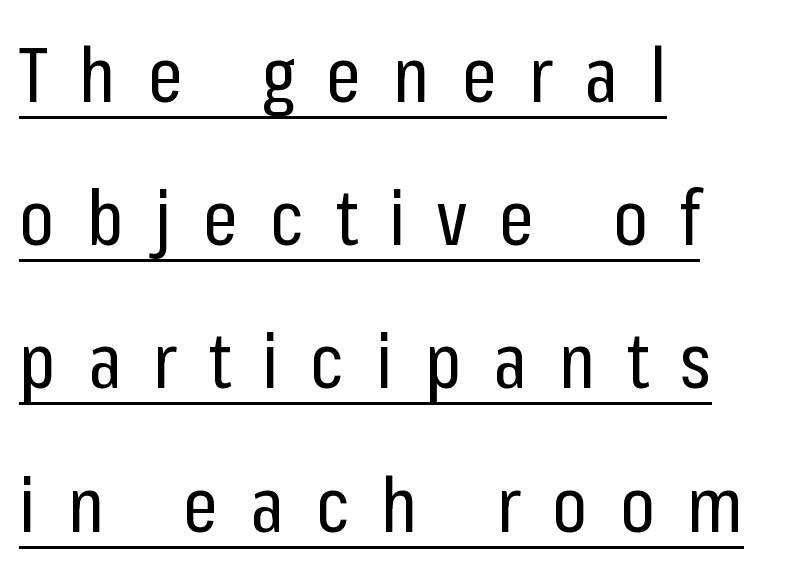
Spacing verdict: proportional, widths tailored to each character. Tall strokes in this sample are plumb rather than angled. These lines are composed in type without serifs. The tracking reads as deliberately expanded to a designer's eye. This sample carries an underscore along the baseline area. Alignment: flush left.
